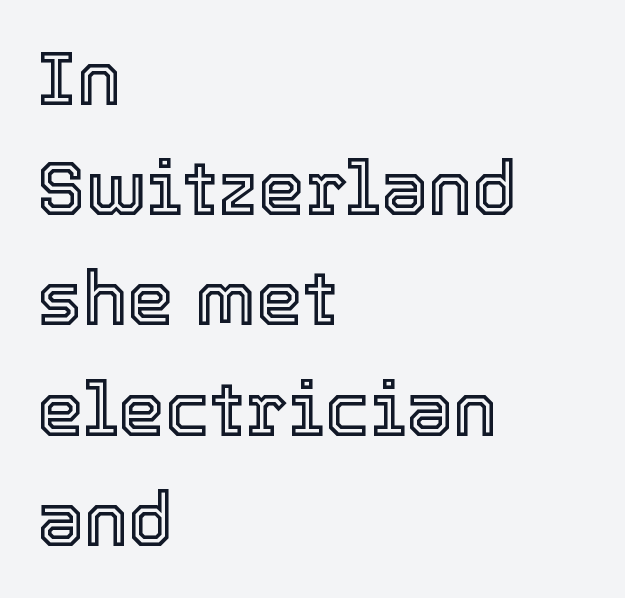
The image shows 75 px text type, upright; set left-aligned, normal line spacing (1.47x), normal letter spacing, not underlined; a medium x-height.
